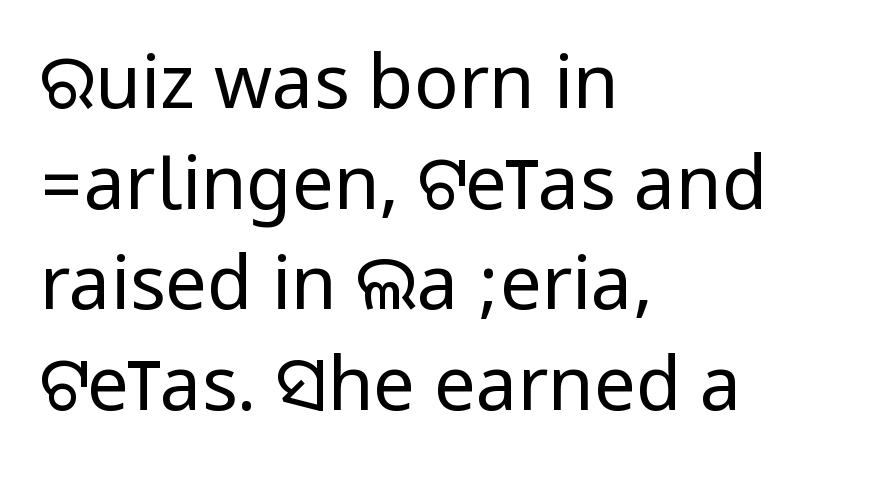
Q: Is the text bold? A: No.
Q: Is the text italic (slanted)? A: No, it is upright.
Q: Is the typeface a serif or a sans-serif typeface? A: Sans-serif.
Q: Is the text underlined? A: No.
Q: How is the paragraph aligned? A: Left-aligned.
Q: Is the spacing between letters normal or unusually wide? A: Normal.
Q: Is the spacing between lines tight, normal or loose? A: Normal.
Q: Width (condensed, normal, or wide)? A: Condensed.
Q: Stroke contrast? A: Low.
